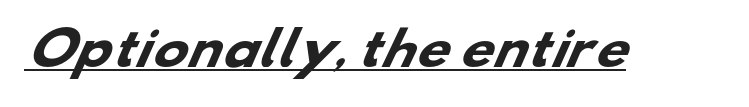
Tracking here is standard; glyphs follow each other at the usual distance. Decoration check: the copy is underlined. This is sans-serif lettering, the kind often seen on screens and signage. Does the weight exceed regular? Yes, all the way to bold.
